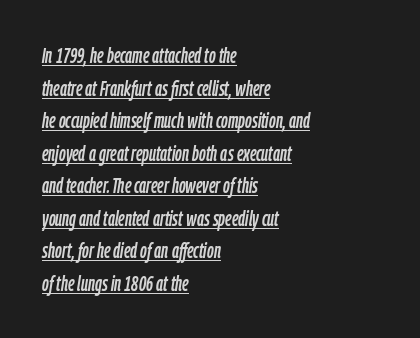
The image shows 21 px text type, italic (leaning right); set left-aligned, normal line spacing (1.55x), normal letter spacing, underlined.
